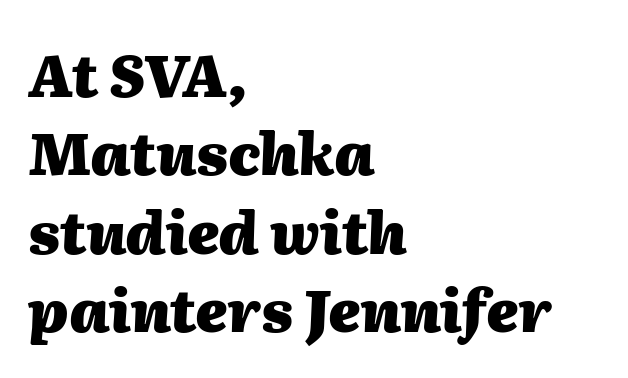
{"italic": "yes", "lean": "right", "slant_degrees": 2, "bold": "yes", "weight": "heavy", "width": "normal", "stroke_contrast": "medium", "x_height": "medium", "monospaced": "no", "underline": "no", "align": "left", "line_spacing": "normal", "line_spacing_ratio": 1.35, "letter_spacing": "normal", "letter_spacing_em": 0.0, "glyph_px": 58}
